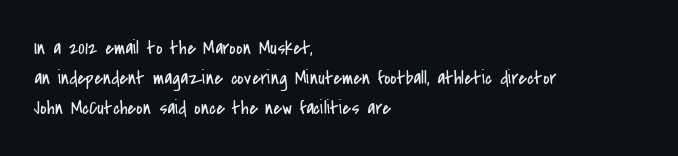
The face looks like a standard text weight, possibly lighter. A normal amount of white space separates one row of letters from the next. Line beginnings align vertically; line endings do not. The horizontal fit of the characters is conventional and even. The passage shown is not underscored anywhere.
